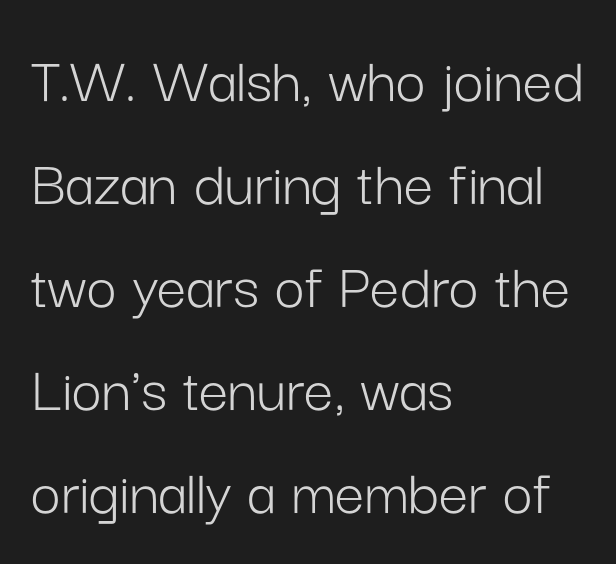
{"serif": "no", "italic": "no", "bold": "no", "weight": "light", "width": "normal", "stroke_contrast": "low", "x_height": "medium", "monospaced": "no", "underline": "no", "align": "left", "line_spacing": "normal", "line_spacing_ratio": 1.56, "letter_spacing": "normal", "letter_spacing_em": 0.0, "glyph_px": 66}
